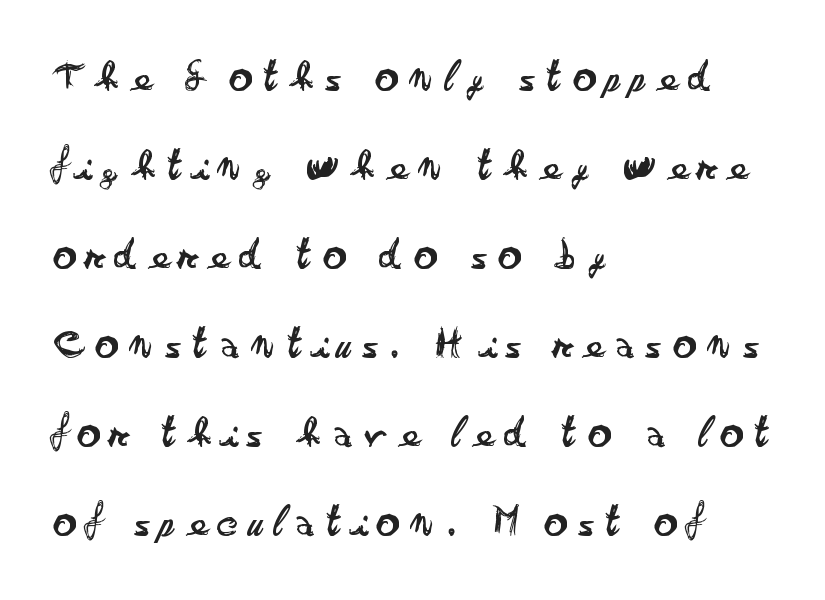
{"serif": "no", "italic": "no", "bold": "no", "weight": "regular", "width": "wide", "stroke_contrast": "low", "x_height": "small", "monospaced": "no", "underline": "no", "align": "left", "line_spacing": "loose", "line_spacing_ratio": 1.98, "letter_spacing": "wide", "letter_spacing_em": 0.26, "glyph_px": 45}
